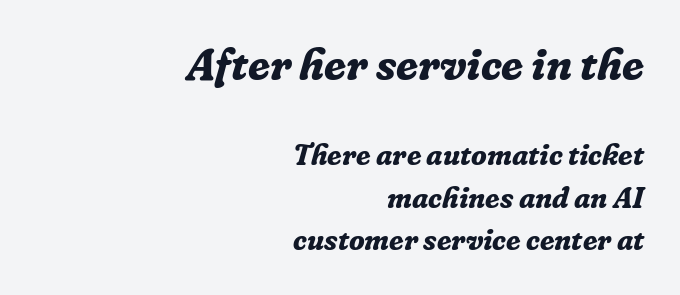
{"serif": "yes", "italic": "yes", "lean": "right", "slant_degrees": 16, "bold": "yes", "weight": "bold", "width": "normal", "stroke_contrast": "low", "x_height": "medium", "monospaced": "no", "underline": "no", "align": "right", "line_spacing": "normal", "line_spacing_ratio": 1.47, "letter_spacing": "normal", "letter_spacing_em": 0.0, "larger_block": "first", "size_ratio": 1.52, "glyph_px": 44}
